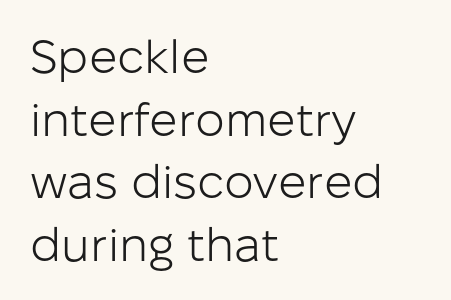
Bold? No — there's no thickening of the strokes. Quick note: underline off. Whoever set this chose a conventional vertical rhythm. The font family rendered here belongs to the sans-serif group. All the whitespace from short lines collects on the right. Tall strokes in this sample are plumb rather than angled.
